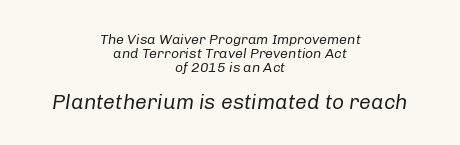
The leading is snug, giving the passage a crowded texture. Casual observation: everything's sitting right in the middle. The letters sit at their default tracking, neither squeezed nor spread. The rendering applies a slant to the glyphs. Is this a heavy cut? Hardly; it is regular or lighter. The designer gave the closing block more size than the opening block.
